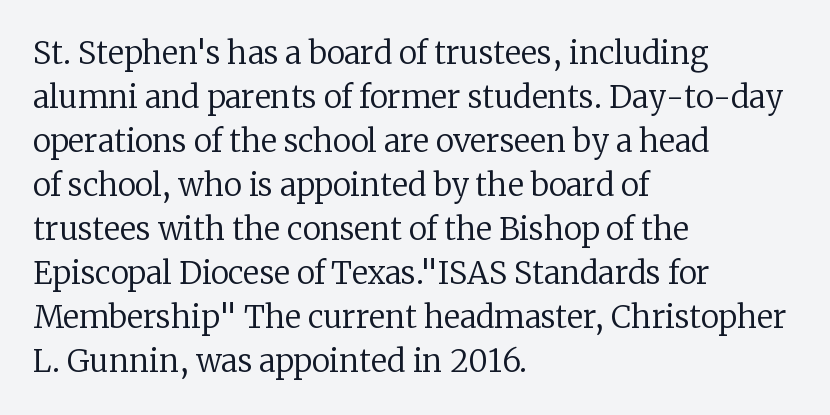
The rendering anchors every line to the left-hand side. Examine the stroke ends and you'll spot serifs. Inter-character spacing is left at the font's built-in metrics. This sample has the flowing, uneven cadence of proportional lettering. The face looks like a standard text weight, possibly lighter. The strip under each line holds only bare page.
